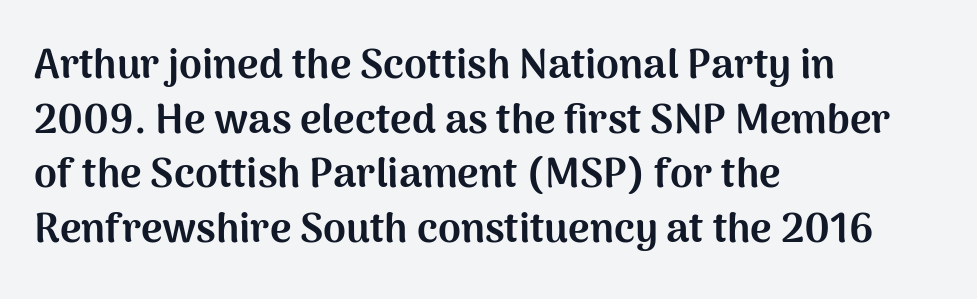
{"serif": "no", "italic": "no", "bold": "yes", "weight": "bold", "width": "normal", "stroke_contrast": "medium", "x_height": "medium", "monospaced": "no", "underline": "no", "align": "left", "line_spacing": "normal", "line_spacing_ratio": 1.33, "letter_spacing": "normal", "letter_spacing_em": 0.0, "glyph_px": 41}
